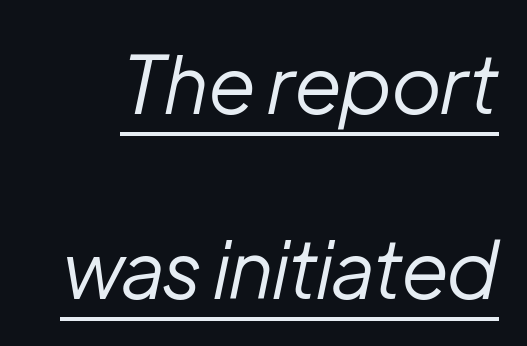
{"italic": "yes", "lean": "right", "slant_degrees": 12, "bold": "no", "weight": "regular", "width": "normal", "stroke_contrast": "low", "x_height": "medium", "monospaced": "no", "underline": "yes", "line_spacing": "loose", "line_spacing_ratio": 2.34, "letter_spacing": "normal", "letter_spacing_em": 0.0, "glyph_px": 79}
